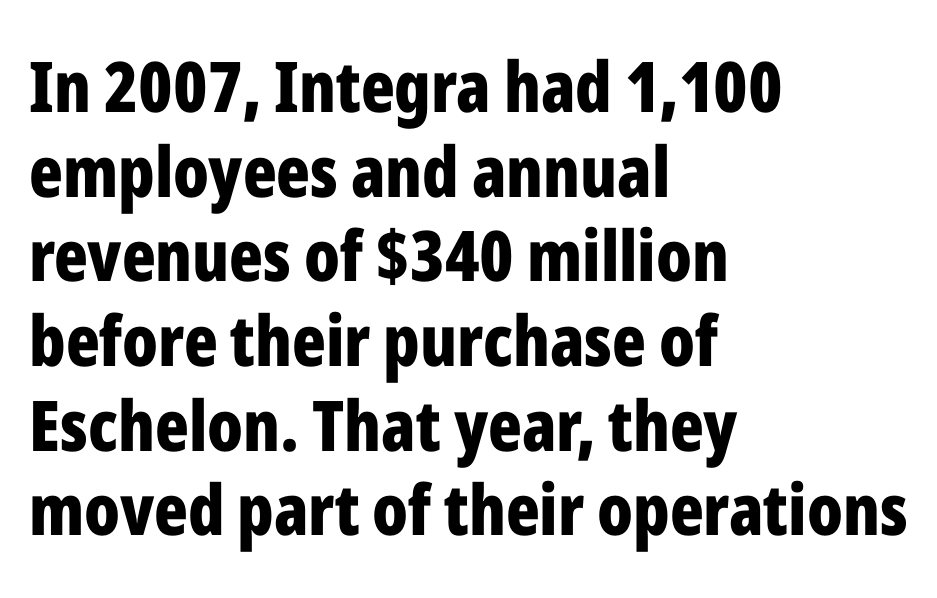
The image shows 70 px bold, condensed sans-serif type, upright; set left-aligned, line spacing 1.21x, normal letter spacing, not underlined; low stroke contrast and a medium x-height.
